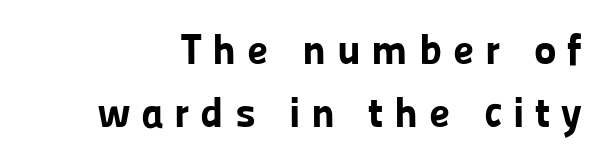
The image shows 43 px bold sans-serif type, upright; set normal line spacing (1.47x), unusually wide letter spacing (+0.25 em), not underlined; low stroke contrast and a medium x-height.
